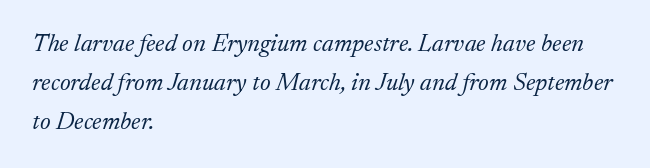
The image shows 25 px text type, italic (leaning right); set left-aligned, normal line spacing (1.56x), normal letter spacing, not underlined.
